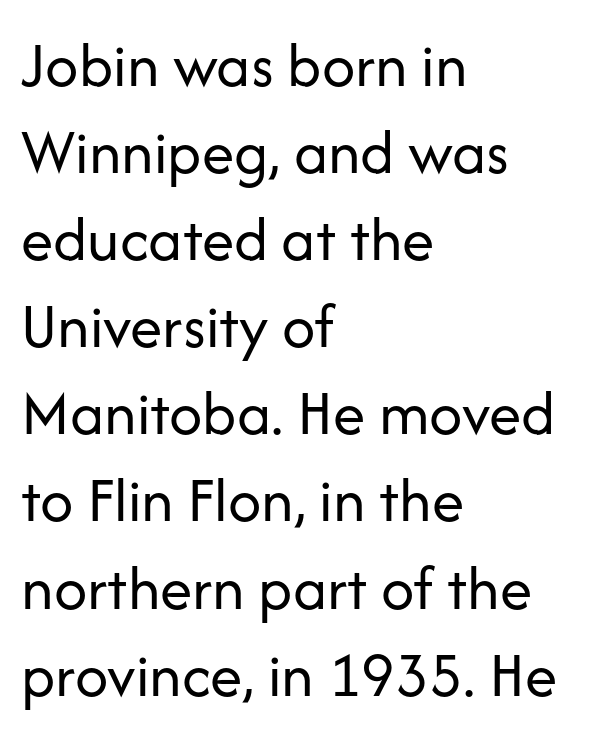
{"serif": "no", "italic": "no", "bold": "no", "weight": "regular", "width": "normal", "stroke_contrast": "low", "x_height": "medium", "monospaced": "no", "underline": "no", "align": "left", "line_spacing": "normal", "line_spacing_ratio": 1.34, "letter_spacing": "normal", "letter_spacing_em": 0.0, "glyph_px": 65}
